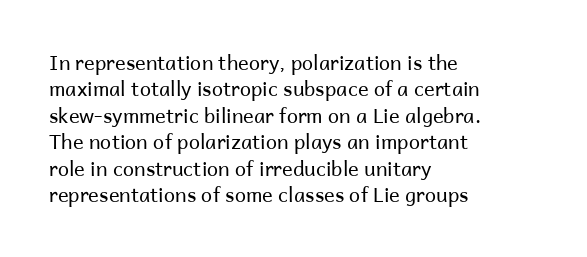
{"italic": "no", "bold": "no", "underline": "no", "align": "left", "line_spacing": "normal", "line_spacing_ratio": 1.32, "letter_spacing": "normal", "letter_spacing_em": 0.0, "glyph_px": 20}
